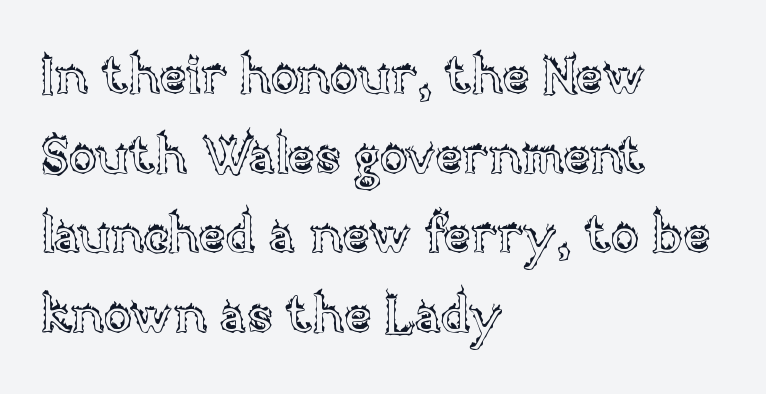
One-word summary of the alignment: left. Baseline-to-baseline distance is the conventional proportion of letter height. This rendering features lettering with no underline. Posture: straight, roman, zero tilt.
